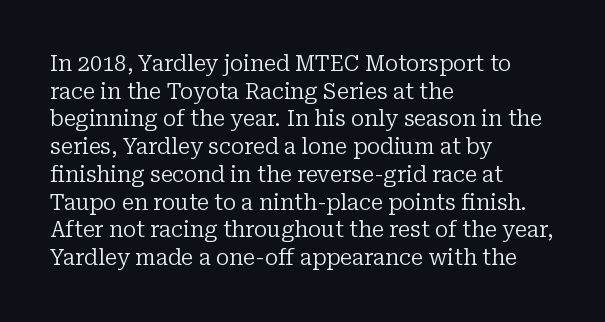
The typeface has the unassuming heft of standard copy or less. Vertical strokes here are truly vertical. A clean baseline with only descenders dipping below it. Default kerning and tracking; the words read as compact shapes.
